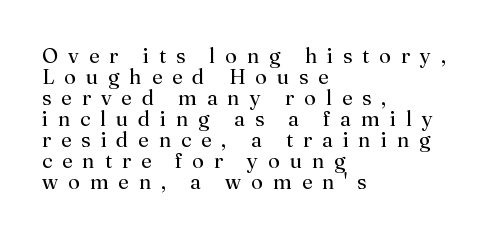
The weight tops out at a normal text grade. Each new line begins almost immediately beneath the previous one. Underline: absent. This rendering widens character spacing well past its baseline value.
